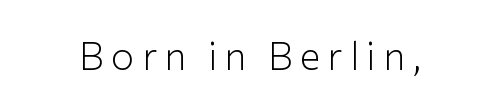
The image shows 39 px light sans-serif type, upright; set not underlined; low stroke contrast and a medium x-height.
